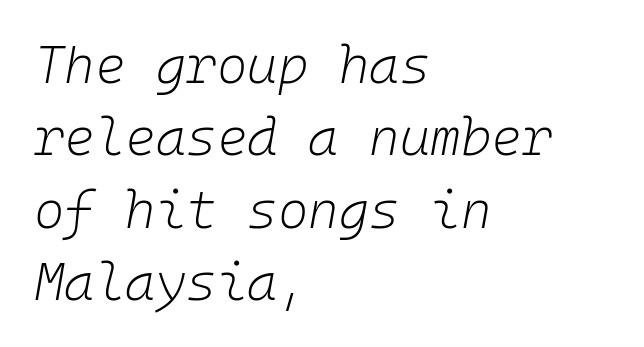
Q: Is the text bold? A: No.
Q: Is the text italic (slanted)? A: Yes, it leans right by about 10 degrees.
Q: Is the text underlined? A: No.
Q: How is the paragraph aligned? A: Left-aligned.
Q: Is the spacing between letters normal or unusually wide? A: Normal.
Q: Is the spacing between lines tight, normal or loose? A: Normal.
Q: Width (condensed, normal, or wide)? A: Normal.
Q: Stroke contrast? A: Low.
Q: x-height? A: Medium.
Q: Monospaced? A: Yes.
